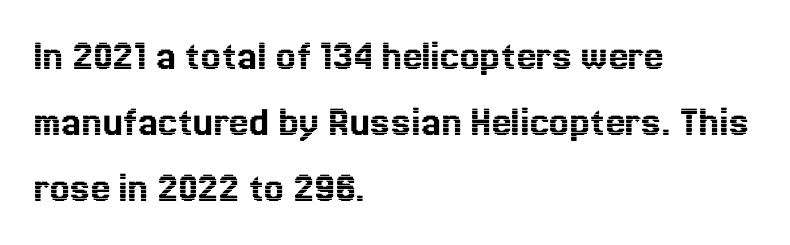
{"italic": "no", "width": "normal", "x_height": "medium", "monospaced": "no", "underline": "no", "align": "left", "line_spacing": "normal", "line_spacing_ratio": 1.5, "letter_spacing": "normal", "letter_spacing_em": 0.0, "glyph_px": 44}
